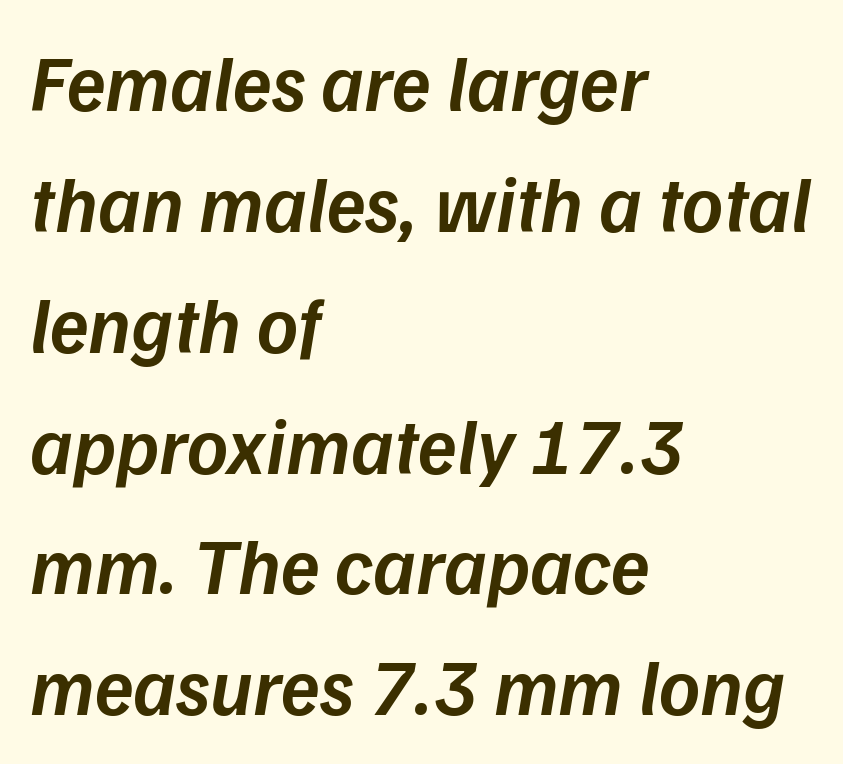
Q: Is the text bold? A: Semi-bold.
Q: Is the text italic (slanted)? A: Yes, it leans right by about 9 degrees.
Q: Is the text underlined? A: No.
Q: How is the paragraph aligned? A: Left-aligned.
Q: Is the spacing between letters normal or unusually wide? A: Normal.
Q: Is the spacing between lines tight, normal or loose? A: Normal.
Q: Width (condensed, normal, or wide)? A: Normal.
Q: Stroke contrast? A: Low.
Q: x-height? A: Medium.
Q: Monospaced? A: No.
